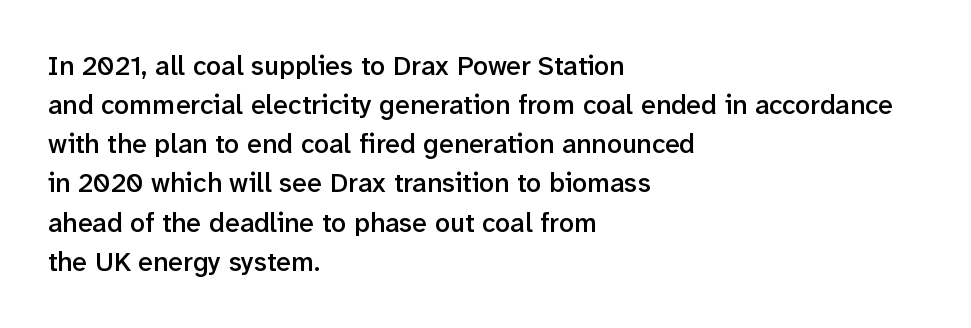
{"italic": "no", "bold": "semi", "underline": "no", "align": "left", "line_spacing": "normal", "line_spacing_ratio": 1.45, "letter_spacing": "normal", "letter_spacing_em": 0.0, "glyph_px": 27}
